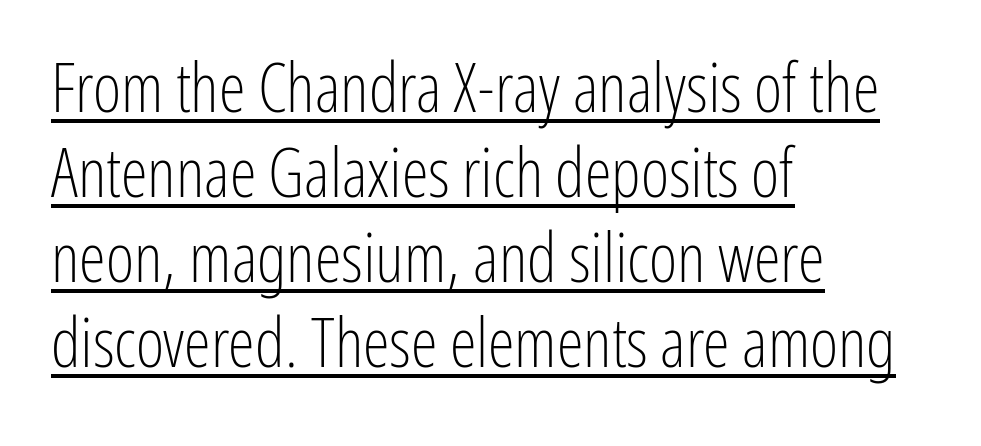
{"serif": "no", "italic": "no", "bold": "no", "weight": "light", "width": "condensed", "stroke_contrast": "low", "x_height": "medium", "monospaced": "no", "underline": "yes", "align": "left", "line_spacing": "normal", "line_spacing_ratio": 1.25, "letter_spacing": "normal", "letter_spacing_em": 0.0, "glyph_px": 68}
